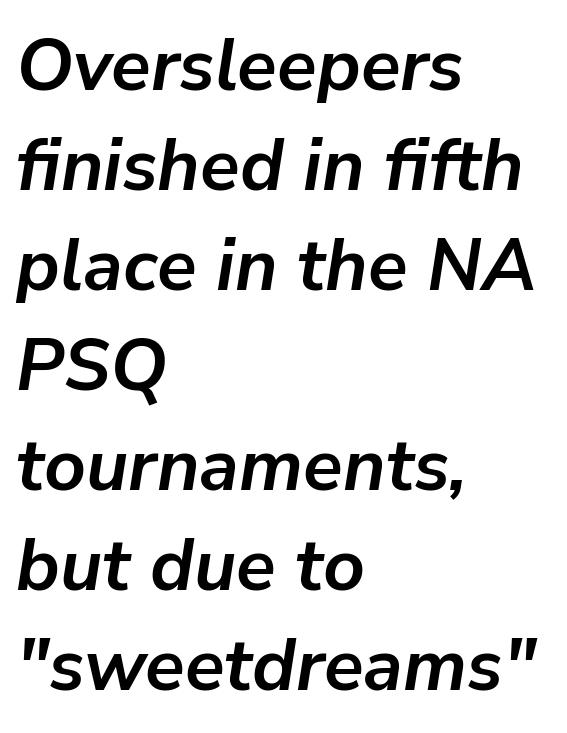
Which margin do the lines hug? The left one — the right edge is uneven. These words are printed bold, with thick strokes throughout. Letter spacing: default. Evenly set lines give the paragraph a standard silhouette. Spacing verdict: proportional, widths tailored to each character.
